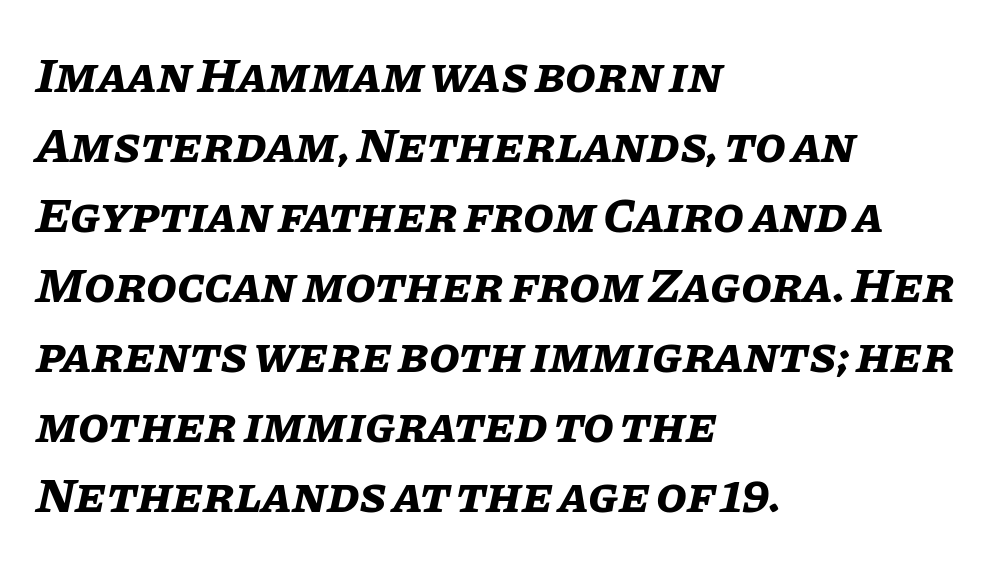
The image shows 50 px bold type, italic (leaning right); set left-aligned, normal line spacing (1.4x), normal letter spacing, not underlined; low stroke contrast and a large x-height.
